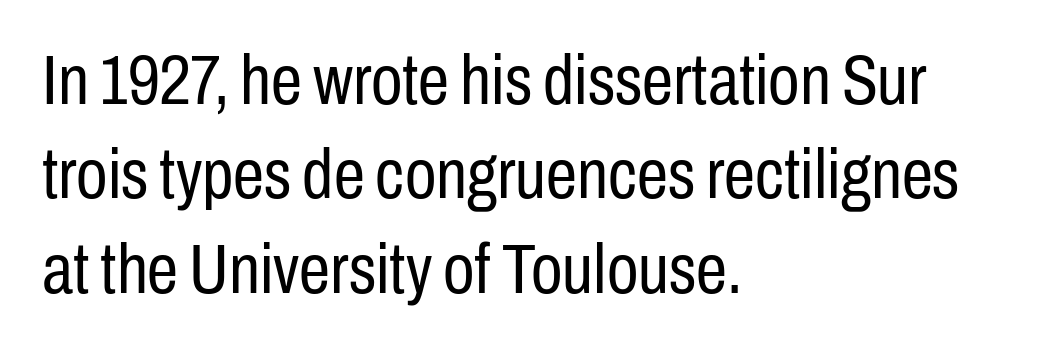
{"serif": "no", "italic": "no", "bold": "no", "weight": "regular", "width": "condensed", "stroke_contrast": "low", "x_height": "medium", "monospaced": "no", "underline": "no", "align": "left", "line_spacing": "normal", "line_spacing_ratio": 1.35, "letter_spacing": "normal", "letter_spacing_em": 0.0, "glyph_px": 70}
